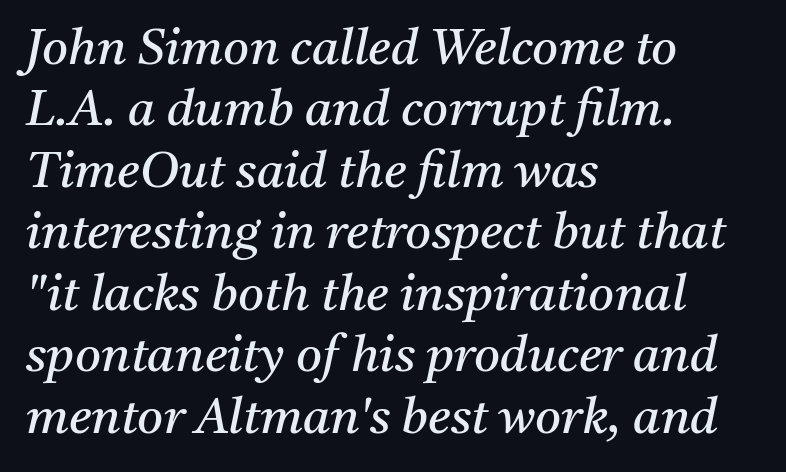
Slant detected: the letters are inclined. Default kerning and tracking; the words read as compact shapes. Horizontally, the lines are justified to the leading edge only. This sample has the flowing, uneven cadence of proportional lettering.
